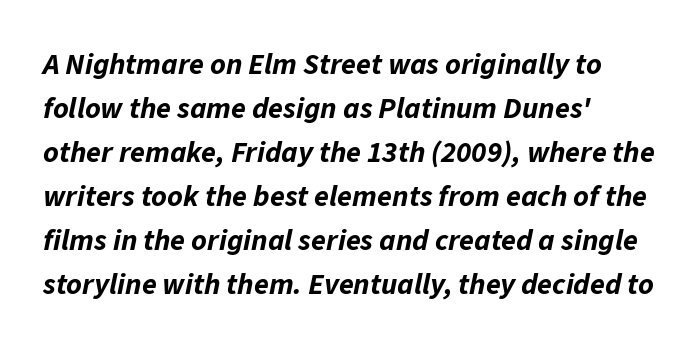
The image shows 30 px bold type, italic (leaning right); set left-aligned, normal line spacing (1.47x), normal letter spacing, not underlined; low stroke contrast and a medium x-height.
